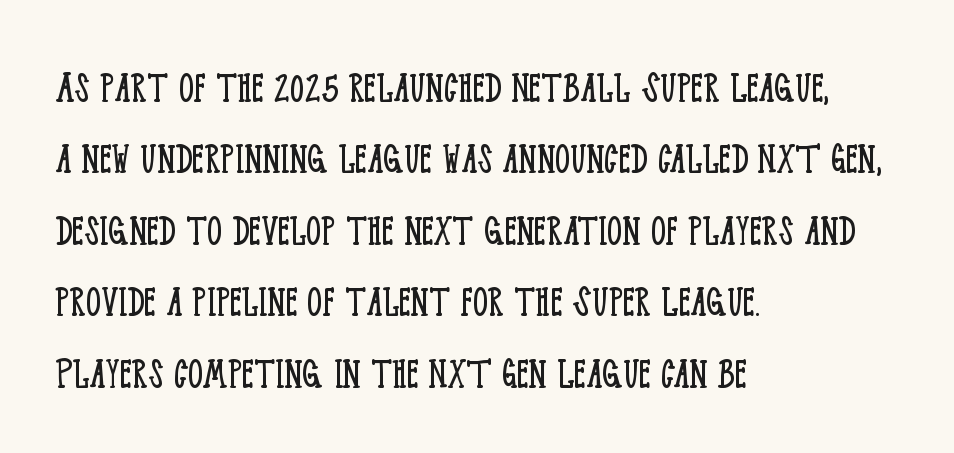
Q: Is the text bold? A: No.
Q: Is the text italic (slanted)? A: No, it is upright.
Q: Is the typeface a serif or a sans-serif typeface? A: Serif.
Q: Is the text underlined? A: No.
Q: How is the paragraph aligned? A: Left-aligned.
Q: Is the spacing between letters normal or unusually wide? A: Normal.
Q: Is the spacing between lines tight, normal or loose? A: Normal.
Q: Width (condensed, normal, or wide)? A: Condensed.
Q: Stroke contrast? A: Low.
Q: x-height? A: Large.
Q: Monospaced? A: No.
